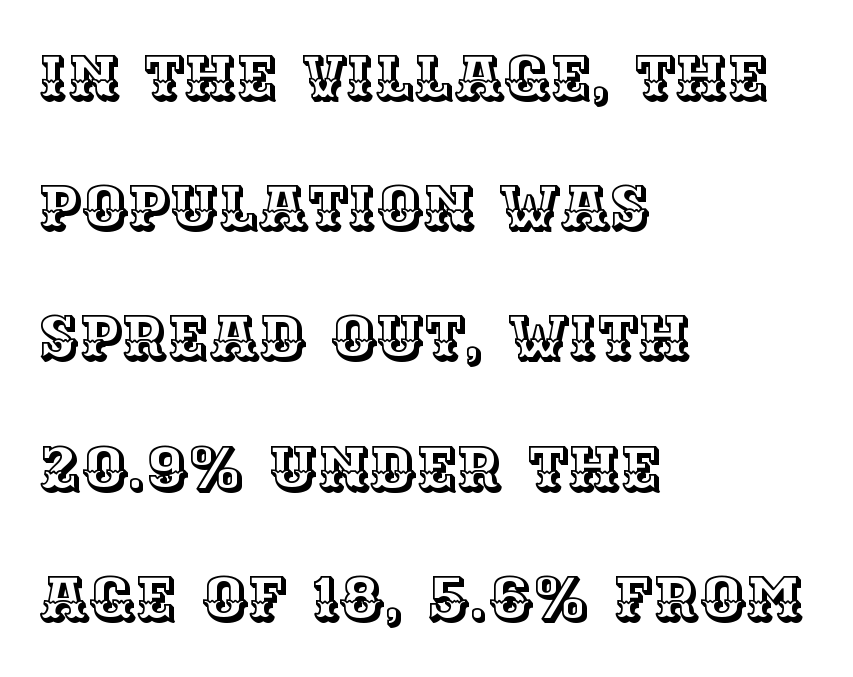
{"italic": "no", "width": "normal", "x_height": "large", "monospaced": "no", "underline": "no", "align": "left", "line_spacing": "loose", "line_spacing_ratio": 2.1, "letter_spacing": "normal", "letter_spacing_em": 0.0, "glyph_px": 62}
